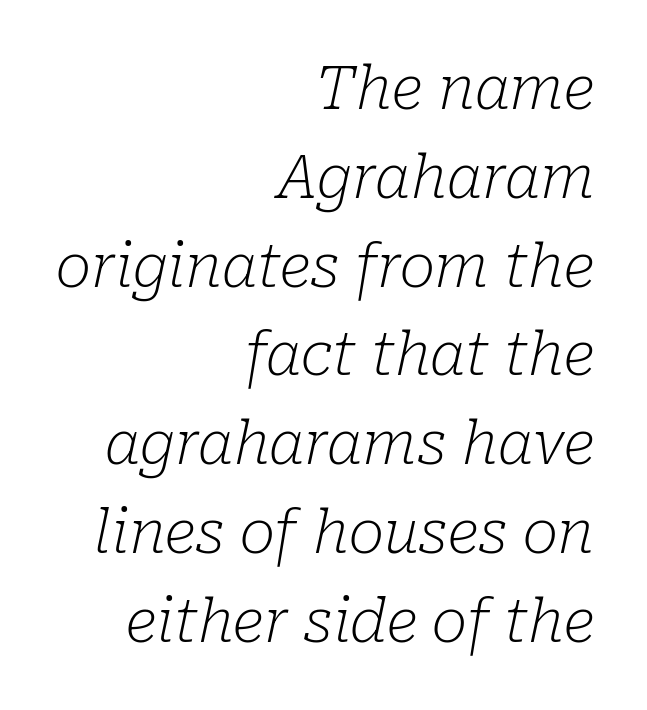
A normal amount of white space separates one row of letters from the next. Weight: not bold — regular or lighter. Beneath every word, the page is bare. Does the type have serifs? Yes, each stem ends in a small foot. Slant detected: the letters are inclined.
